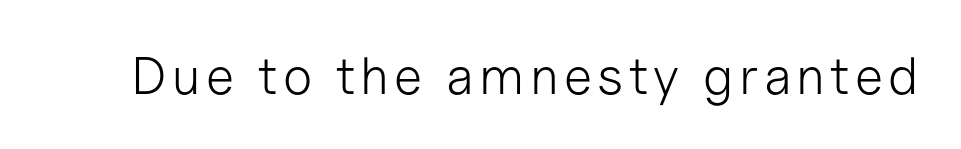
{"serif": "no", "italic": "no", "bold": "no", "weight": "light", "width": "normal", "stroke_contrast": "low", "x_height": "medium", "monospaced": "no", "underline": "no", "glyph_px": 53}
